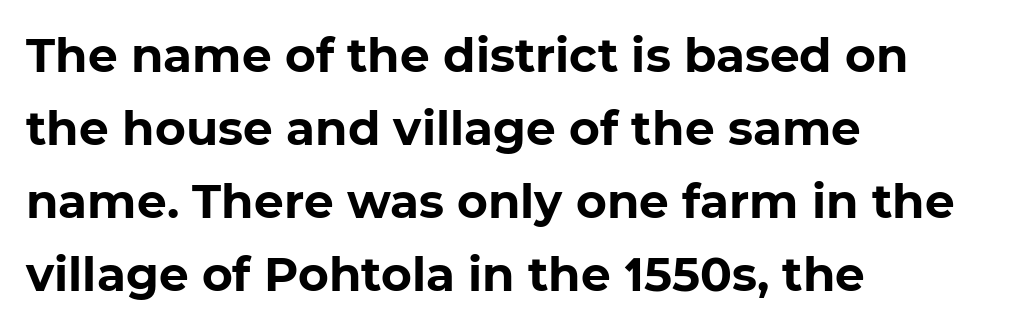
The image shows 47 px bold sans-serif type; set left-aligned, normal line spacing (1.55x), normal letter spacing, not underlined; low stroke contrast and a medium x-height.
